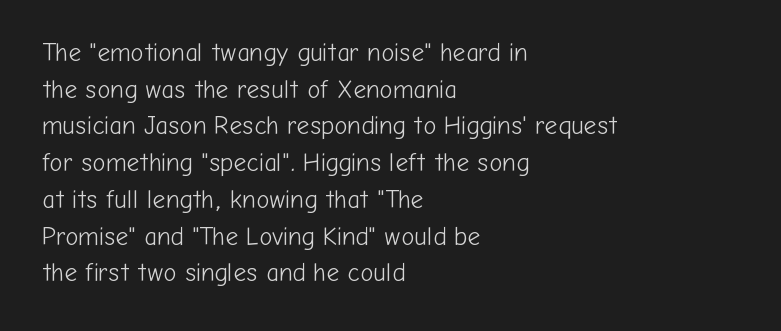
The image shows 25 px text type, upright; set left-aligned, normal line spacing (1.47x), normal letter spacing, not underlined.
